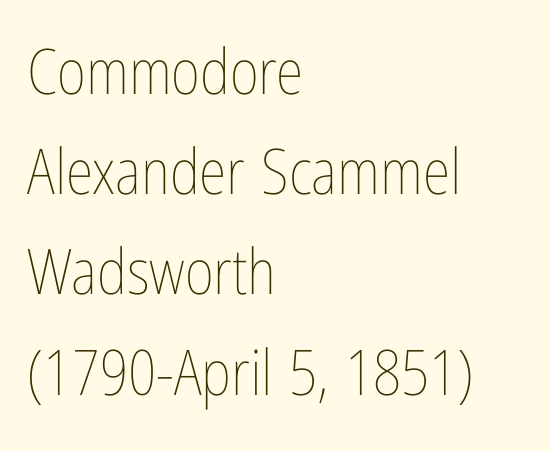
The space directly below the letters is spotless. Think of a printed novel: that variable character pitch is what you see here. These lines stack with their left ends in a neat column. No italicization has been applied; the sample stays upright. The gaps between neighbouring characters are ordinary and unremarkable. No chunkiness to these letters — they're not bold.
